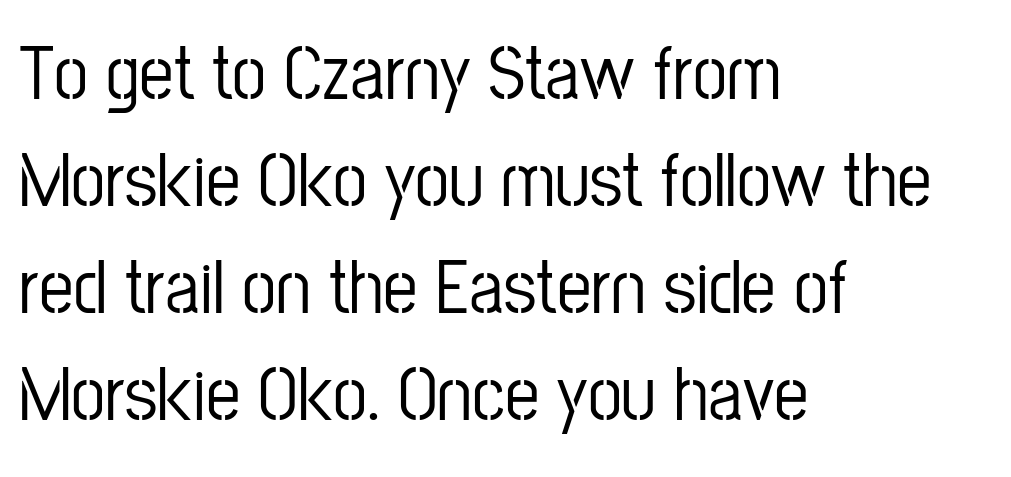
You could not count columns in this text — the font is proportionally spaced. The rendering keeps characters at their native spacing. The strip under each line holds only bare page. The line-height multiplier appears to be the usual default.
